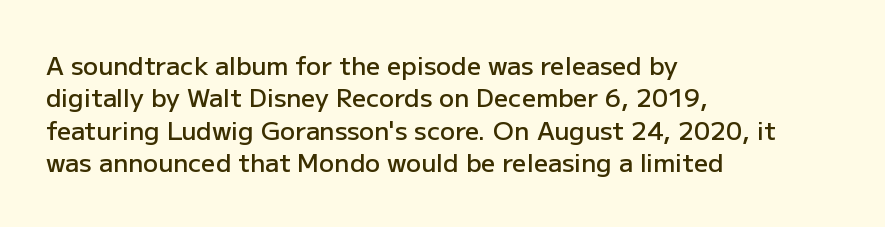
Q: Is the text bold? A: Semi-bold.
Q: Is the text italic (slanted)? A: No, it is upright.
Q: Is the text underlined? A: No.
Q: How is the paragraph aligned? A: Left-aligned.
Q: Is the spacing between letters normal or unusually wide? A: Normal.
Q: Is the spacing between lines tight, normal or loose? A: Normal.
